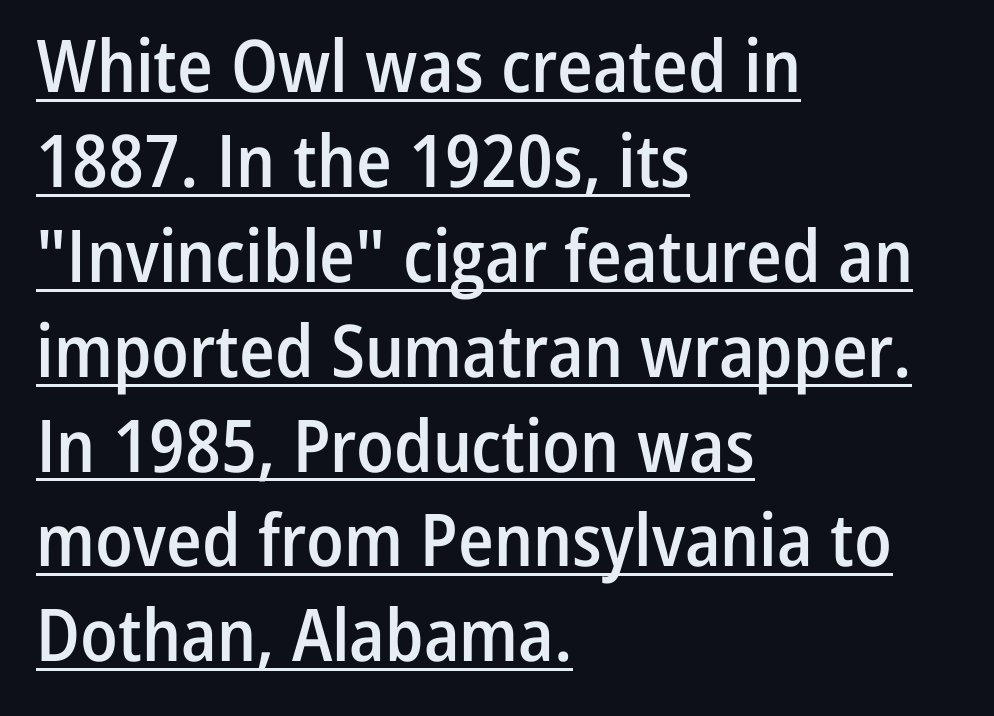
There is no visible air inserted between adjacent glyphs. The sample has been set in demibold, a notch under bold. The vertical gap from one line to the next is medium. This rendering features underlined lettering.
